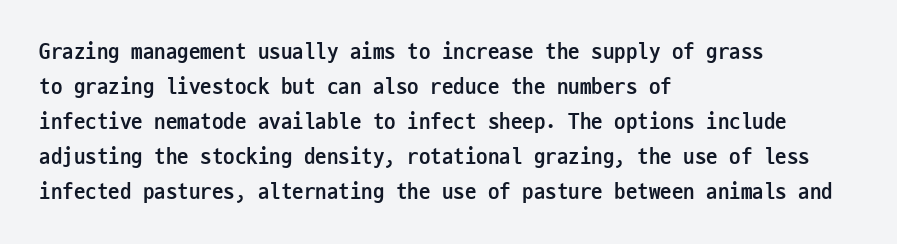
Q: Is the text bold? A: Yes.
Q: Is the text italic (slanted)? A: No, it is upright.
Q: Is the text underlined? A: No.
Q: How is the paragraph aligned? A: Left-aligned.
Q: Is the spacing between letters normal or unusually wide? A: Normal.
Q: Is the spacing between lines tight, normal or loose? A: Normal.
